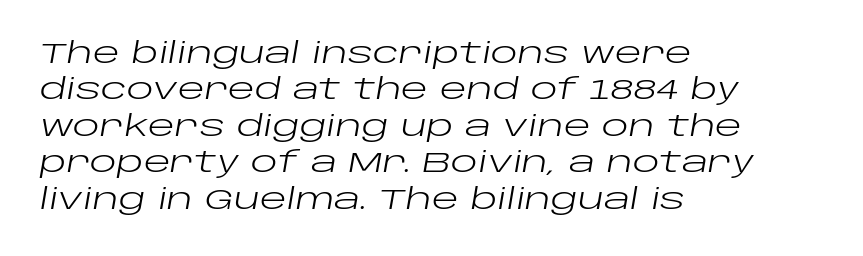
{"italic": "yes", "lean": "right", "slant_degrees": 10, "bold": "no", "weight": "regular", "width": "wide", "stroke_contrast": "low", "x_height": "large", "monospaced": "no", "underline": "no", "align": "left", "line_spacing": "normal", "line_spacing_ratio": 1.3, "letter_spacing": "normal", "letter_spacing_em": 0.0, "glyph_px": 28}
